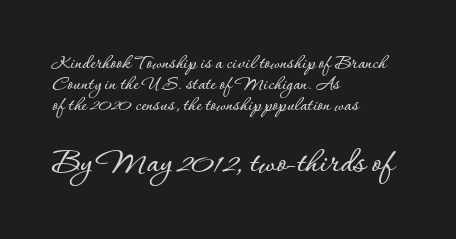
Q: Is the text italic (slanted)? A: Yes.
Q: Is the text underlined? A: No.
Q: How is the paragraph aligned? A: Left-aligned.
Q: Is the spacing between letters normal or unusually wide? A: Normal.
Q: Is the spacing between lines tight, normal or loose? A: Tight.
Q: Which block of text is set in a larger size, the first (top) or the second (bottom)? A: The second (bottom) one.
Q: Width (condensed, normal, or wide)? A: Normal.
Q: Stroke contrast? A: Low.
Q: x-height? A: Small.
Q: Monospaced? A: No.
